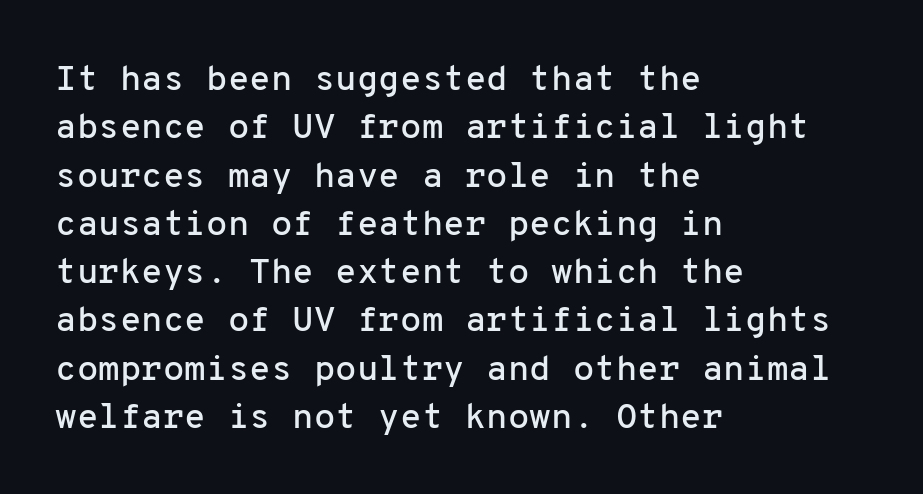
The image shows 35 px sans-serif type, upright, monospaced; set left-aligned, normal line spacing (1.38x), normal letter spacing, not underlined; low stroke contrast and a medium x-height.
